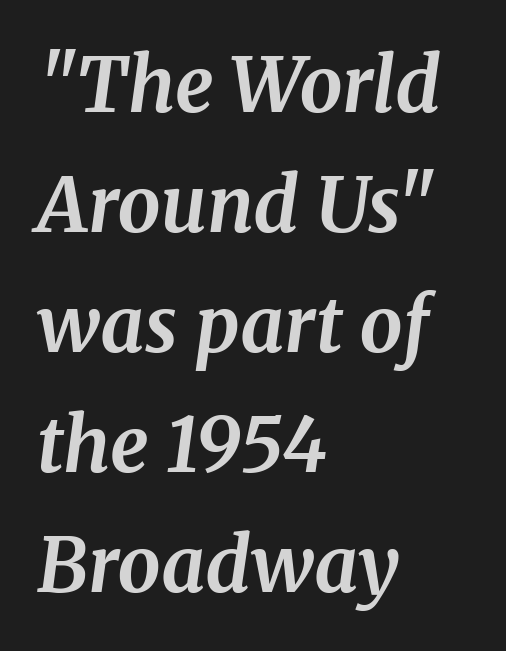
The rag falls on the right side of this text block. To sum up the face: it has serifs. This is heavy type, rendered in bold. The horizontal fit of the characters is conventional and even. Notice how the stems are inclined rather than vertical — that's the hallmark of italics.
